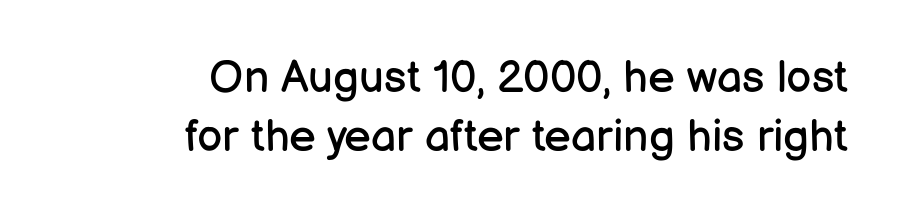
Varying glyph widths throughout — classic text-font behaviour. No heavy texture on the line: the type isn't bold. The type sits square on the baseline with zero lean. The paragraph has a hard right edge and a soft left edge. Observe the ordinary spacing: letters are neighbours, not strangers. Is there much room between lines? A standard amount, neither cramped nor airy.
